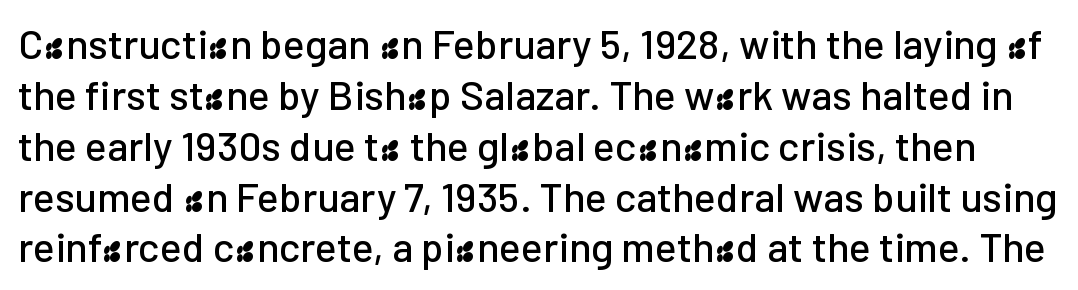
The image shows 41 px sans-serif type, upright; set line spacing 1.24x, normal letter spacing, not underlined; low stroke contrast and a medium x-height.
